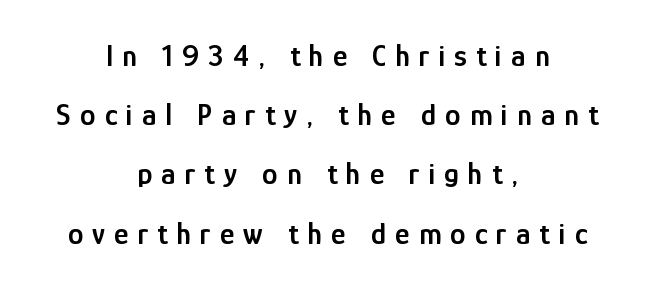
{"serif": "no", "italic": "no", "bold": "semi", "weight": "semibold", "width": "condensed", "stroke_contrast": "low", "x_height": "medium", "monospaced": "no", "underline": "no", "align": "center", "line_spacing": "loose", "line_spacing_ratio": 1.91, "letter_spacing": "wide", "letter_spacing_em": 0.29, "glyph_px": 31}
